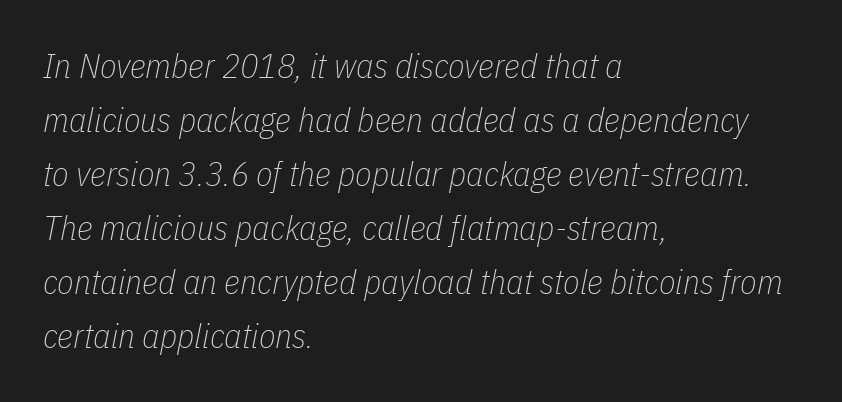
{"italic": "yes", "lean": "right", "slant_degrees": 11, "bold": "no", "weight": "thin", "width": "condensed", "stroke_contrast": "low", "x_height": "medium", "monospaced": "no", "underline": "no", "align": "left", "line_spacing": "normal", "line_spacing_ratio": 1.59, "letter_spacing": "normal", "letter_spacing_em": 0.0, "glyph_px": 34}
